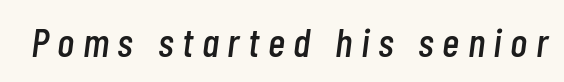
Spacing verdict: proportional, widths tailored to each character. Tracking value appears strongly positive — letters spread wide. Style check: oblique. Descenders hang freely into open space.
